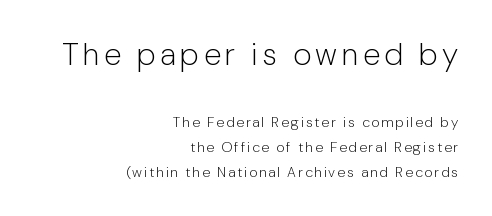
Just letters on the line, the space beneath them empty. The typesetter chose a ragged-left arrangement here. This is the regular roman posture of the typeface. Proportional: the letters do not fall into vertical columns. Nothing heavy about these letters — not bold at all. Examine the stroke ends and you'll find no serifs.
